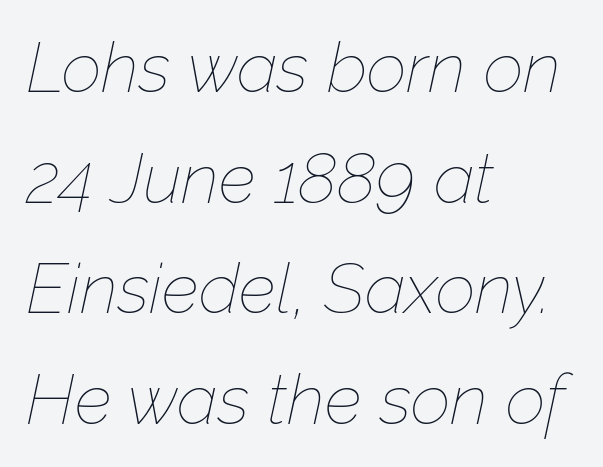
The image shows 70 px thin type, italic (leaning right); set left-aligned, normal line spacing (1.58x), normal letter spacing, not underlined; low stroke contrast and a medium x-height.
